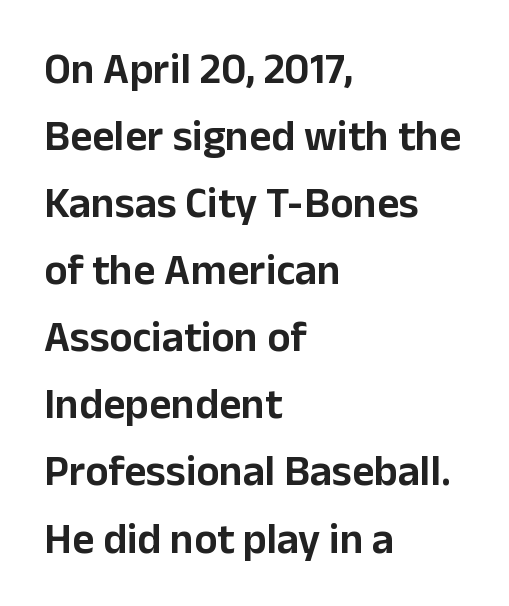
Q: Is the text italic (slanted)? A: No, it is upright.
Q: Is the typeface a serif or a sans-serif typeface? A: Sans-serif.
Q: Is the text underlined? A: No.
Q: How is the paragraph aligned? A: Left-aligned.
Q: Is the spacing between letters normal or unusually wide? A: Normal.
Q: Is the spacing between lines tight, normal or loose? A: Normal.
Q: Width (condensed, normal, or wide)? A: Normal.
Q: Stroke contrast? A: Low.
Q: x-height? A: Medium.
Q: Monospaced? A: No.
